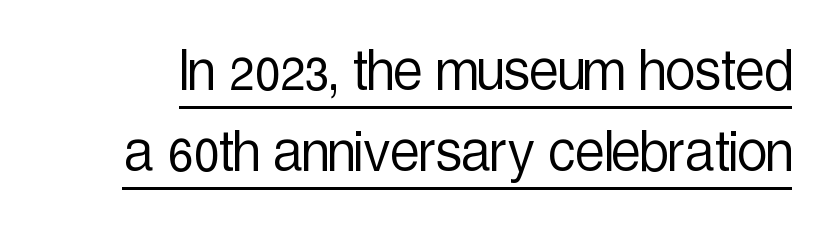
The image shows 66 px light, condensed sans-serif type, upright; set line spacing 1.22x, normal letter spacing, underlined; a medium x-height.
